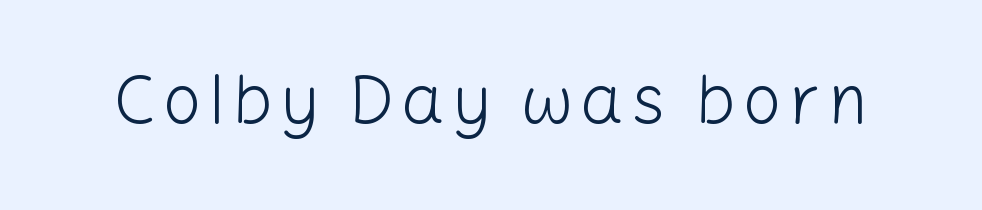
Q: Is the text bold? A: No.
Q: Is the text italic (slanted)? A: No, it is upright.
Q: Is the typeface a serif or a sans-serif typeface? A: Sans-serif.
Q: Is the text underlined? A: No.
Q: Width (condensed, normal, or wide)? A: Normal.
Q: Stroke contrast? A: Low.
Q: x-height? A: Medium.
Q: Monospaced? A: No.
